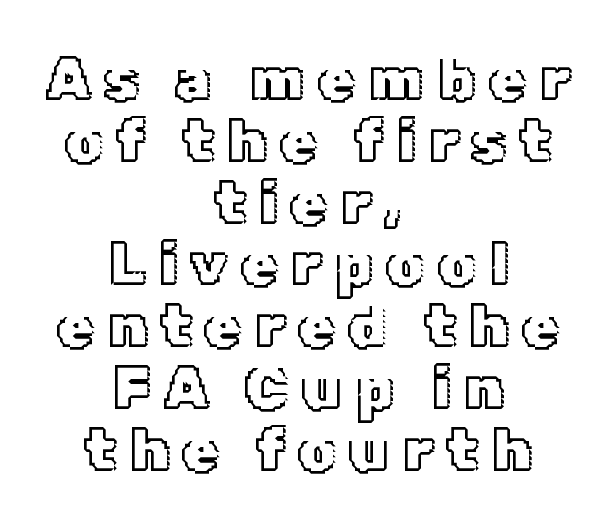
The image shows 60 px text type, upright; set centered, tight line spacing (1.03x), unusually wide letter spacing (+0.21 em), not underlined; a medium x-height.
